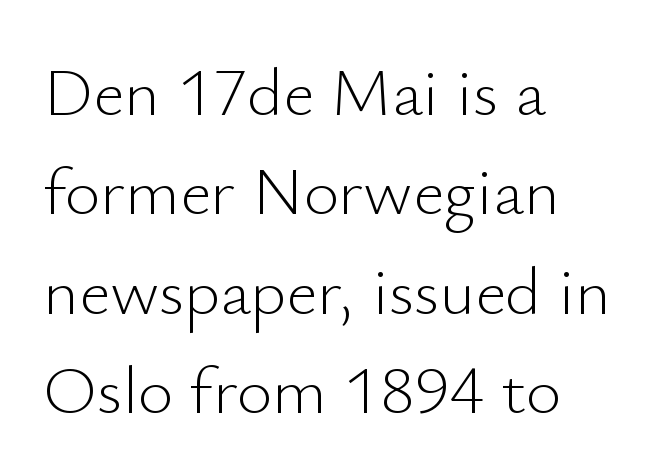
The image shows 68 px light sans-serif type, upright; set left-aligned, normal line spacing (1.46x), normal letter spacing, not underlined; low stroke contrast and a small x-height.
